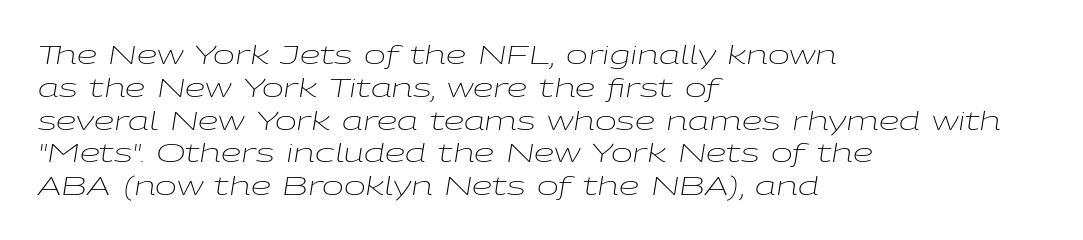
Q: Is the text bold? A: No.
Q: Is the text italic (slanted)? A: Yes, it leans right by about 9 degrees.
Q: Is the text underlined? A: No.
Q: How is the paragraph aligned? A: Left-aligned.
Q: Is the spacing between letters normal or unusually wide? A: Normal.
Q: Is the spacing between lines tight, normal or loose? A: Normal.
